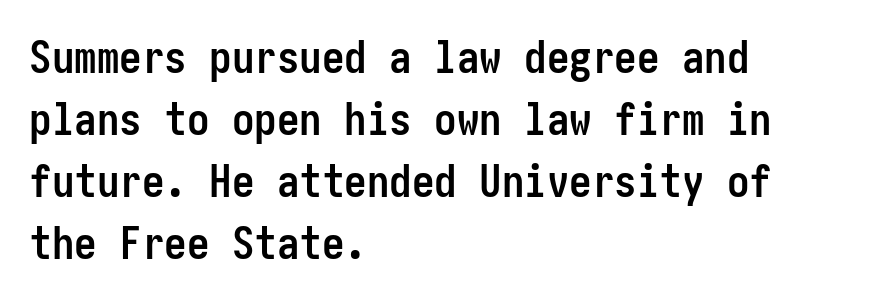
{"serif": "no", "italic": "no", "bold": "yes", "weight": "semibold", "width": "condensed", "stroke_contrast": "low", "x_height": "medium", "underline": "no", "align": "left", "line_spacing": "normal", "line_spacing_ratio": 1.38, "letter_spacing": "normal", "letter_spacing_em": 0.0, "glyph_px": 45}
